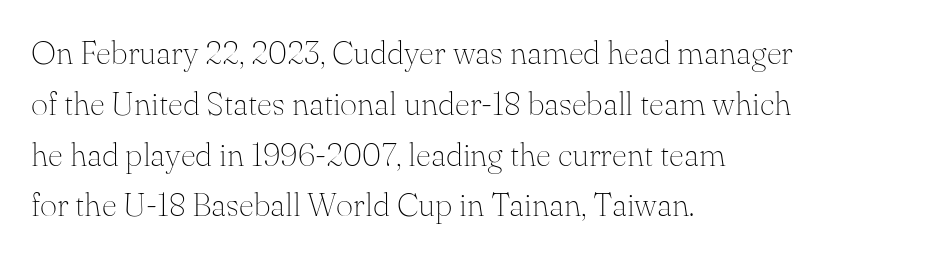
The specimen omits any rule beneath the text block's lines. The paragraph shown leans on its left margin. The rows are spaced the way most documents space them. The glyphs in this specimen are seriffed. Compared with a typical body face, this is equally light or lighter still. Think of a printed novel: that variable character pitch is what you see here.
